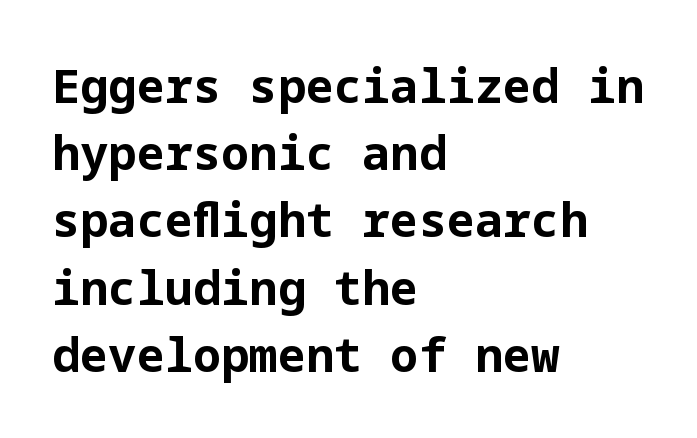
Q: Is the text bold? A: Yes.
Q: Is the text italic (slanted)? A: No, it is upright.
Q: Is the typeface a serif or a sans-serif typeface? A: Sans-serif.
Q: Is the text underlined? A: No.
Q: How is the paragraph aligned? A: Left-aligned.
Q: Is the spacing between letters normal or unusually wide? A: Normal.
Q: Is the spacing between lines tight, normal or loose? A: Normal.
Q: Width (condensed, normal, or wide)? A: Normal.
Q: Stroke contrast? A: Low.
Q: x-height? A: Medium.
